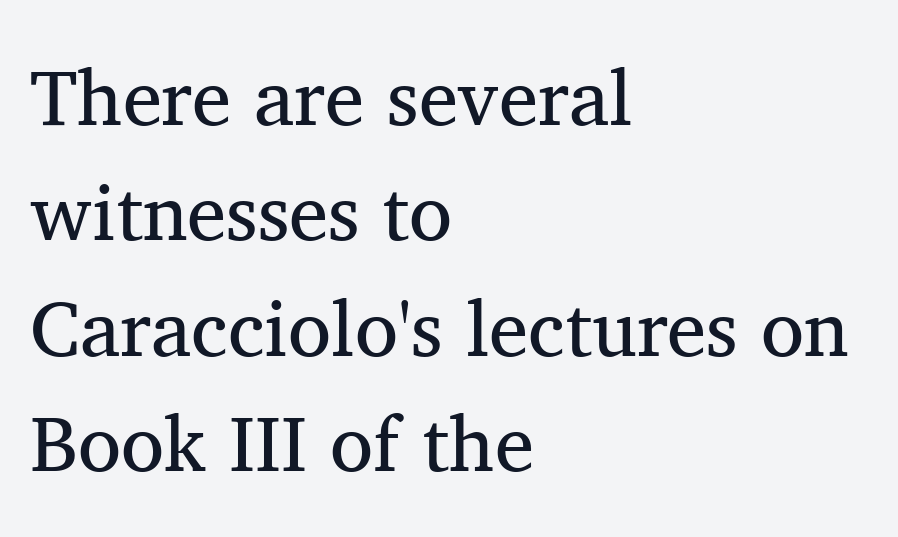
{"serif": "yes", "italic": "no", "bold": "no", "weight": "regular", "width": "normal", "stroke_contrast": "medium", "x_height": "medium", "monospaced": "no", "underline": "no", "align": "left", "line_spacing": "normal", "line_spacing_ratio": 1.46, "letter_spacing": "normal", "letter_spacing_em": 0.0, "glyph_px": 79}
